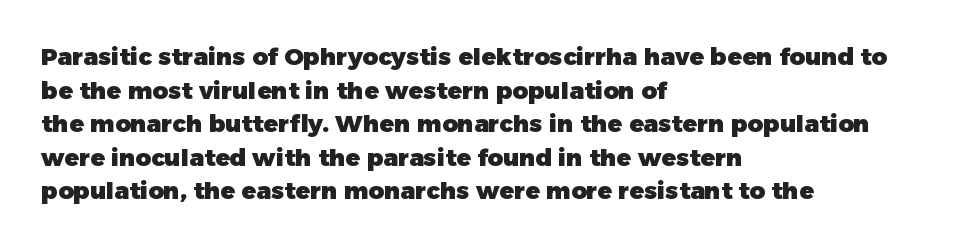
Any mark beneath the type? The region is blank. Regular leading. The face used here is rendered with its standard letterfit. These words are printed bold, with thick strokes throughout. Italic? Not at all — the glyphs are vertical. Left-aligned paragraph, ragged on the right.
